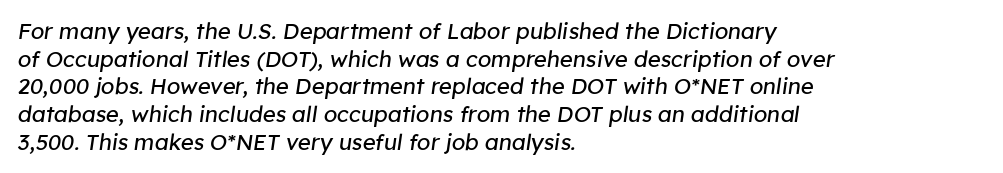
The image shows 22 px text type, italic (leaning right); set left-aligned, normal line spacing (1.26x), normal letter spacing, not underlined.
